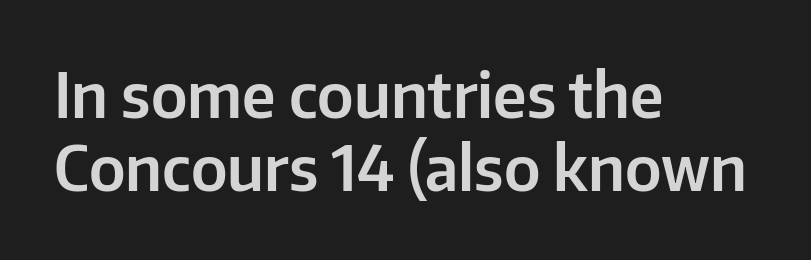
This rendering uses left alignment, leaving the right contour irregular. In terms of posture, this sample is upright. The horizontal fit of the characters is conventional and even. These lines are rendered in a variable-pitch font.
